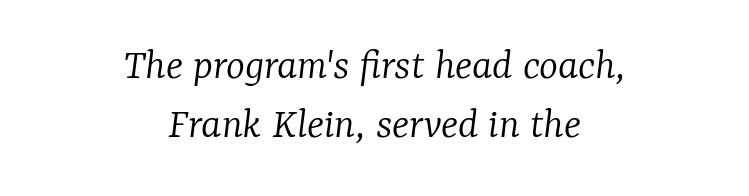
{"serif": "yes", "italic": "yes", "lean": "right", "slant_degrees": 7, "bold": "no", "weight": "light", "width": "normal", "stroke_contrast": "low", "x_height": "medium", "monospaced": "no", "underline": "no", "align": "center", "line_spacing": "normal", "line_spacing_ratio": 1.32, "letter_spacing": "normal", "letter_spacing_em": 0.0, "glyph_px": 45}
